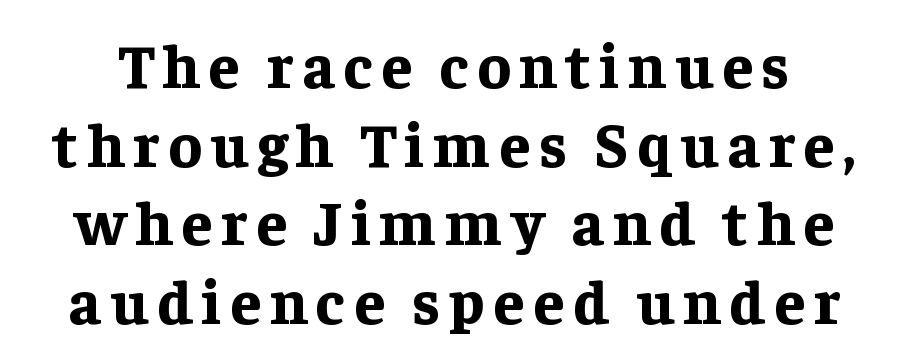
The image shows 62 px bold serif type, upright; set normal line spacing (1.27x), not underlined; low stroke contrast and a medium x-height.
